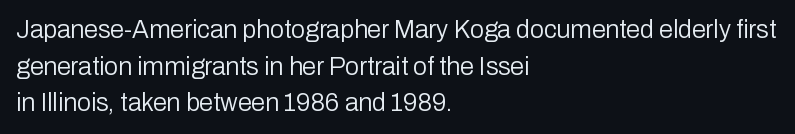
Q: Is the text bold? A: No.
Q: Is the text italic (slanted)? A: No, it is upright.
Q: Is the text underlined? A: No.
Q: How is the paragraph aligned? A: Left-aligned.
Q: Is the spacing between letters normal or unusually wide? A: Normal.
Q: Is the spacing between lines tight, normal or loose? A: Normal.
